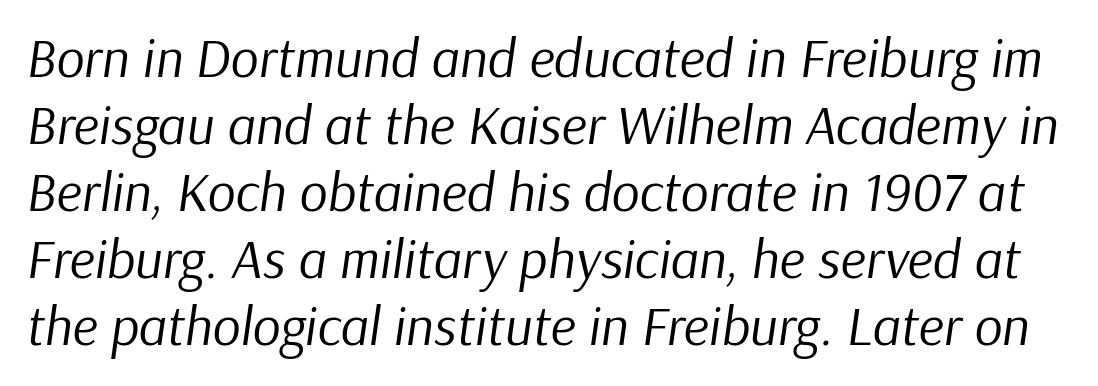
Q: Is the text bold? A: No.
Q: Is the text italic (slanted)? A: Yes, it leans right by about 9 degrees.
Q: Is the text underlined? A: No.
Q: Is the spacing between letters normal or unusually wide? A: Normal.
Q: Width (condensed, normal, or wide)? A: Normal.
Q: Stroke contrast? A: Low.
Q: x-height? A: Medium.
Q: Monospaced? A: No.
